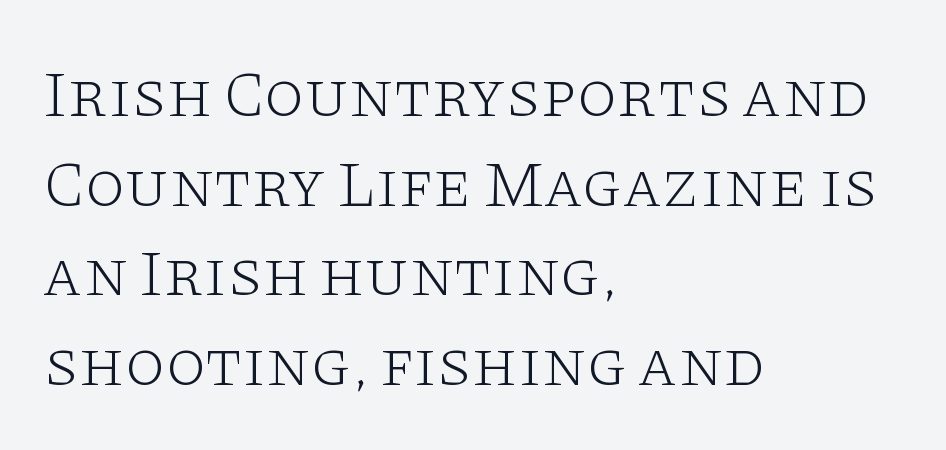
The image shows 65 px light, wide serif type, upright; set left-aligned, normal line spacing (1.38x), normal letter spacing, not underlined; low stroke contrast and a large x-height.
